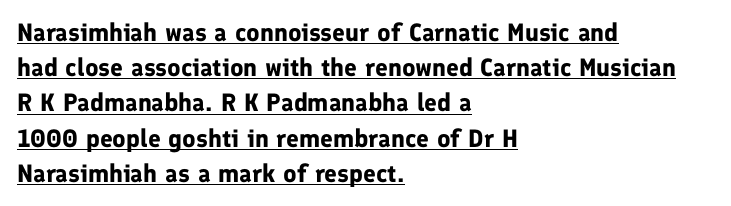
The image shows 25 px bold type, upright; set left-aligned, normal line spacing (1.41x), normal letter spacing, underlined.
